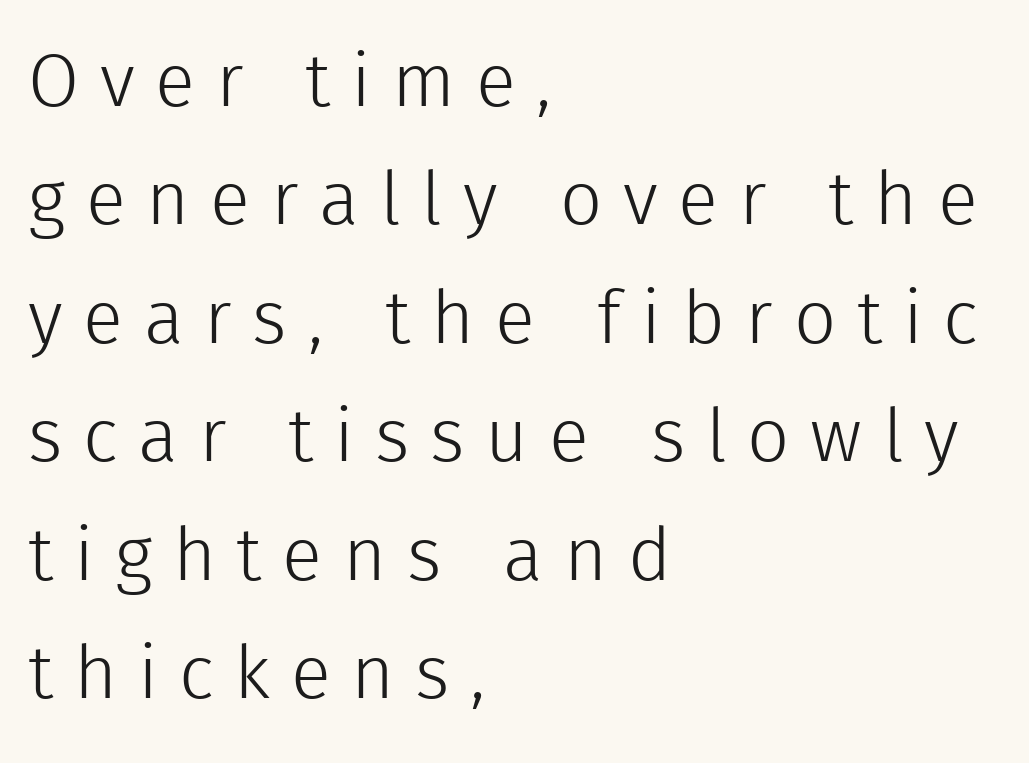
The image shows 74 px light sans-serif type, upright; set left-aligned, normal line spacing (1.6x), unusually wide letter spacing (+0.28 em), not underlined; a medium x-height.
